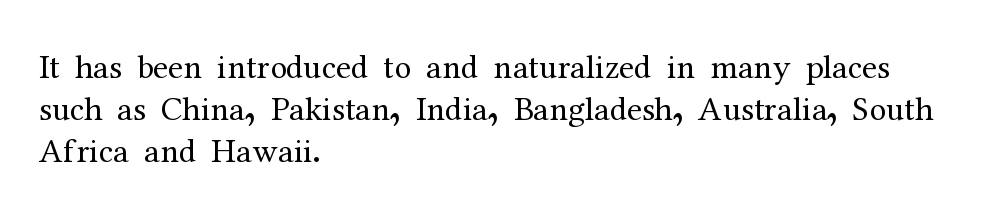
The image shows 34 px regular-weight serif type, upright; set left-aligned, line spacing 1.23x, normal letter spacing, not underlined; medium stroke contrast and a medium x-height.
